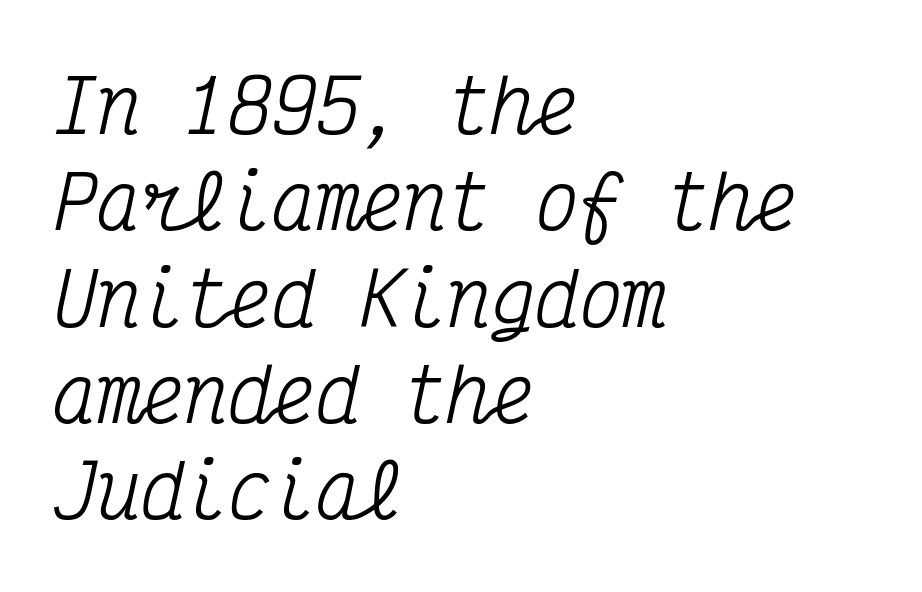
Short note: letters normally spaced. How would I describe the line gaps? Plain and ordinary. Every character here occupies the same horizontal width, giving the sample a typewriter-like rhythm. Beneath every word, the page is bare. The paragraph has a hard left edge and a soft right edge.
